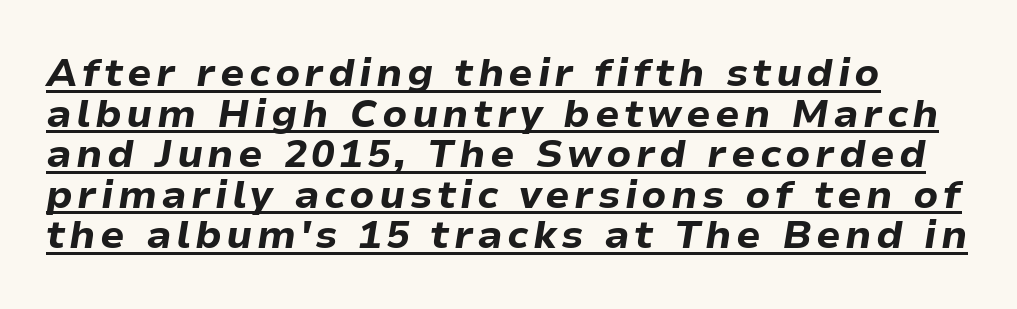
The image shows 39 px bold type, italic (leaning right); set tight line spacing (1.04x), underlined; low stroke contrast and a medium x-height.
